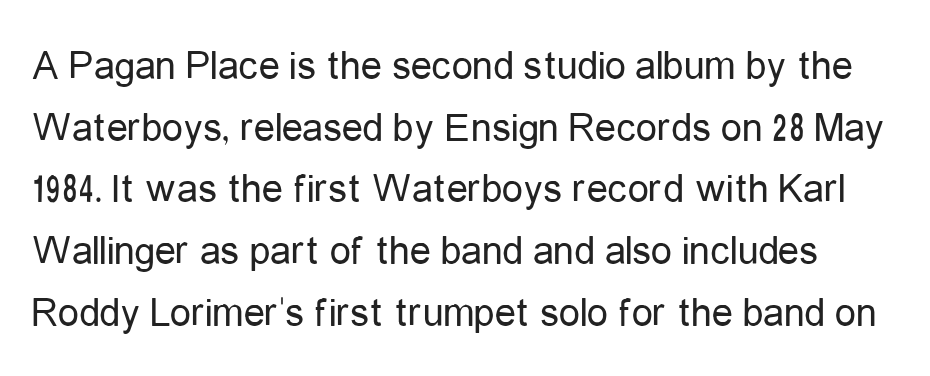
Q: Is the text bold? A: No.
Q: Is the text italic (slanted)? A: No, it is upright.
Q: Is the typeface a serif or a sans-serif typeface? A: Sans-serif.
Q: Is the text underlined? A: No.
Q: Is the spacing between letters normal or unusually wide? A: Normal.
Q: Is the spacing between lines tight, normal or loose? A: Normal.
Q: Width (condensed, normal, or wide)? A: Condensed.
Q: Stroke contrast? A: Low.
Q: x-height? A: Medium.
Q: Monospaced? A: No.
